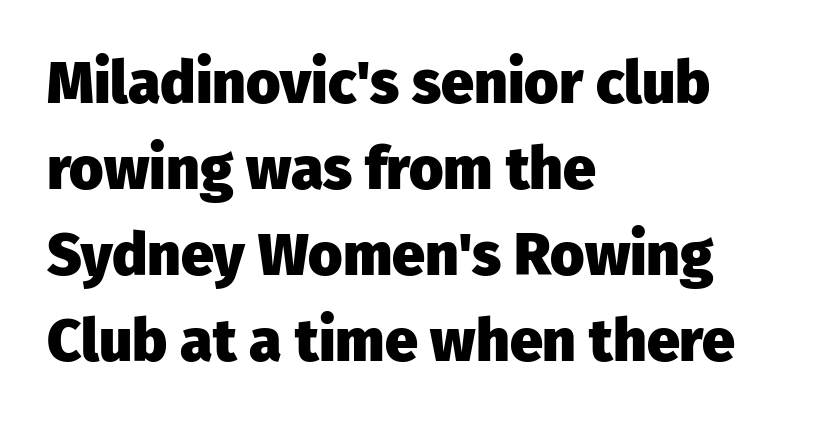
The image shows 59 px heavy sans-serif type, upright; set left-aligned, normal line spacing (1.46x), normal letter spacing, not underlined; low stroke contrast and a medium x-height.
